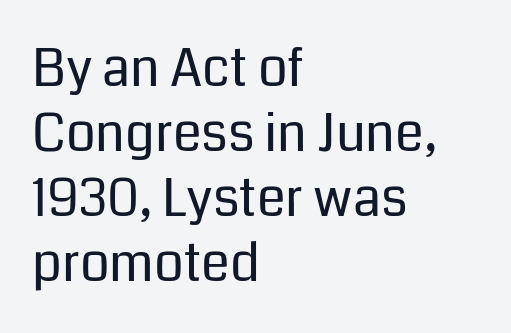
The image shows 52 px regular-weight sans-serif type, upright; set left-aligned, normal line spacing (1.25x), normal letter spacing, not underlined; low stroke contrast and a medium x-height.
